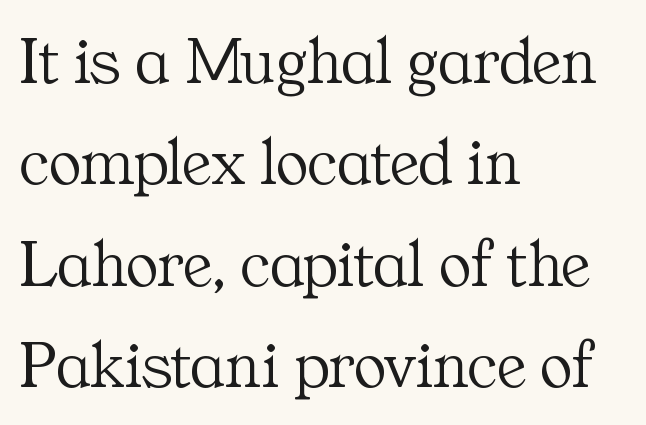
The image shows 68 px light serif type, upright; set left-aligned, normal line spacing (1.49x), normal letter spacing, not underlined; medium stroke contrast and a medium x-height.
